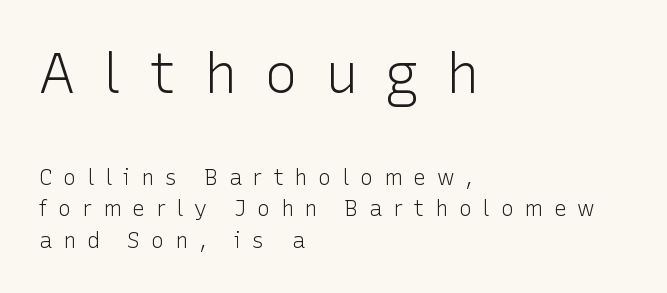
Q: Is the text bold? A: No.
Q: Is the text italic (slanted)? A: No, it is upright.
Q: Is the typeface a serif or a sans-serif typeface? A: Sans-serif.
Q: Is the text underlined? A: No.
Q: How is the paragraph aligned? A: Left-aligned.
Q: Is the spacing between letters normal or unusually wide? A: Unusually wide.
Q: Is the spacing between lines tight, normal or loose? A: Normal.
Q: Which block of text is set in a larger size, the first (top) or the second (bottom)? A: The first (top) one.
Q: Width (condensed, normal, or wide)? A: Normal.
Q: Stroke contrast? A: Low.
Q: x-height? A: Medium.
Q: Monospaced? A: No.
